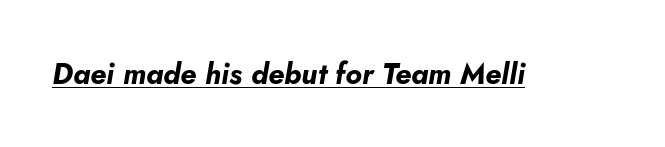
Honestly, the letter spacing is just normal — you wouldn't notice it. Does the weight exceed regular? Yes, all the way to bold. You could not count columns in this text — the font is proportionally spaced. Italic? Definitely — the glyphs are oblique.
